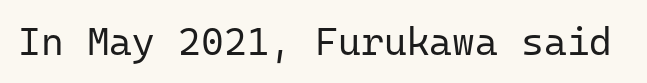
Examine the stroke ends and you'll find no serifs. Words float on clear page, feet unadorned. The letters stand upright; this is a roman face. The passage shown is typed in a monospace face where columns stay perfectly aligned.
